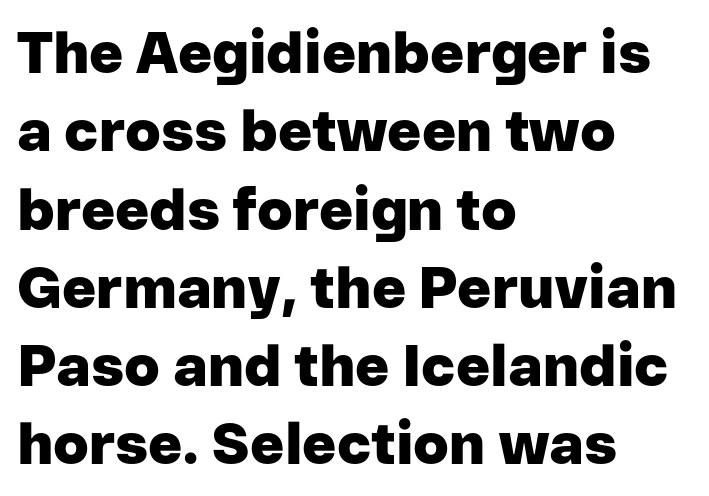
Q: Is the text bold? A: Yes.
Q: Is the text italic (slanted)? A: No, it is upright.
Q: Is the typeface a serif or a sans-serif typeface? A: Sans-serif.
Q: Is the text underlined? A: No.
Q: How is the paragraph aligned? A: Left-aligned.
Q: Is the spacing between letters normal or unusually wide? A: Normal.
Q: Is the spacing between lines tight, normal or loose? A: Normal.
Q: Width (condensed, normal, or wide)? A: Normal.
Q: Stroke contrast? A: Low.
Q: x-height? A: Medium.
Q: Monospaced? A: No.
